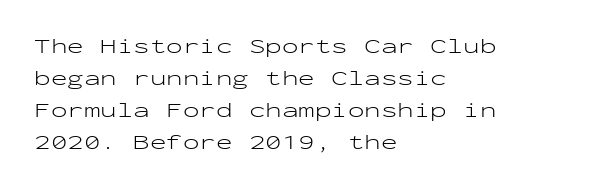
{"italic": "no", "bold": "no", "underline": "no", "align": "left", "line_spacing": "normal", "line_spacing_ratio": 1.45, "letter_spacing": "normal", "letter_spacing_em": 0.0, "glyph_px": 22}
